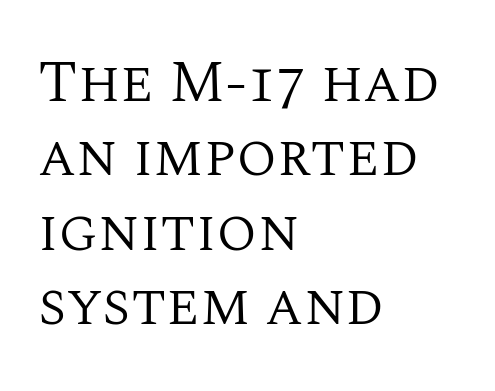
Varying glyph widths throughout — classic text-font behaviour. I'd call this a serif setting — the letters wear small feet. Weight: not bold — regular or lighter. In terms of leading, this rendering sits right in the middle. The space directly below the letters is spotless. Which margin do the lines hug? The left one — the right edge is uneven.
